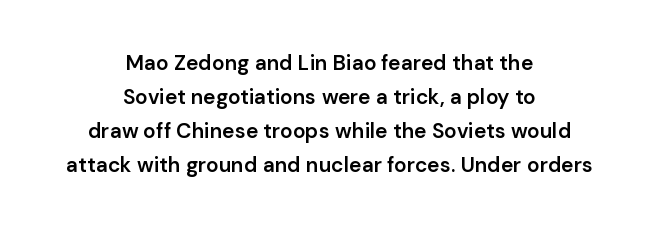
The image shows 21 px text type, upright; set centered, normal line spacing (1.62x), normal letter spacing, not underlined.
